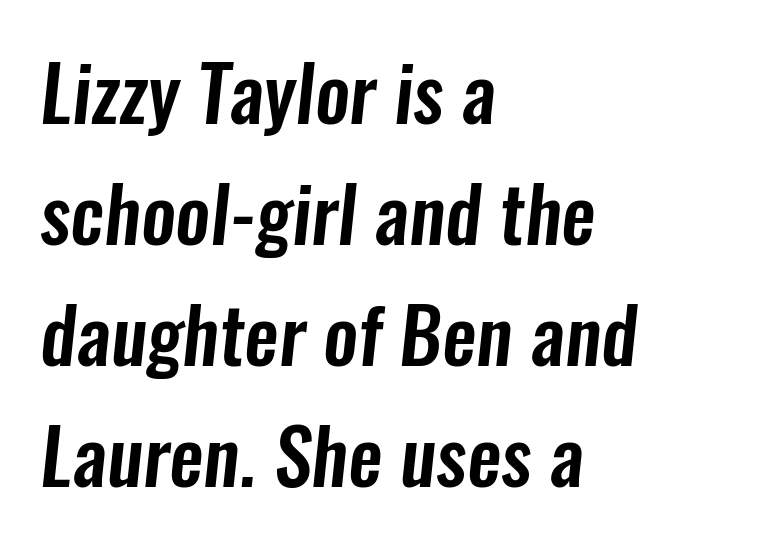
Lines of text with bare space underneath. These lines are rendered in a variable-pitch font. A normal amount of white space separates one row of letters from the next. This sample is left-justified, so line endings fall wherever the words run out.
